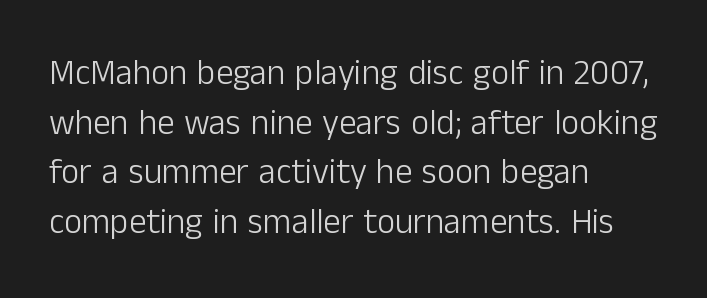
{"serif": "no", "italic": "no", "bold": "no", "weight": "light", "width": "normal", "stroke_contrast": "low", "x_height": "medium", "monospaced": "no", "underline": "no", "align": "left", "line_spacing": "normal", "line_spacing_ratio": 1.42, "letter_spacing": "normal", "letter_spacing_em": 0.0, "glyph_px": 35}
